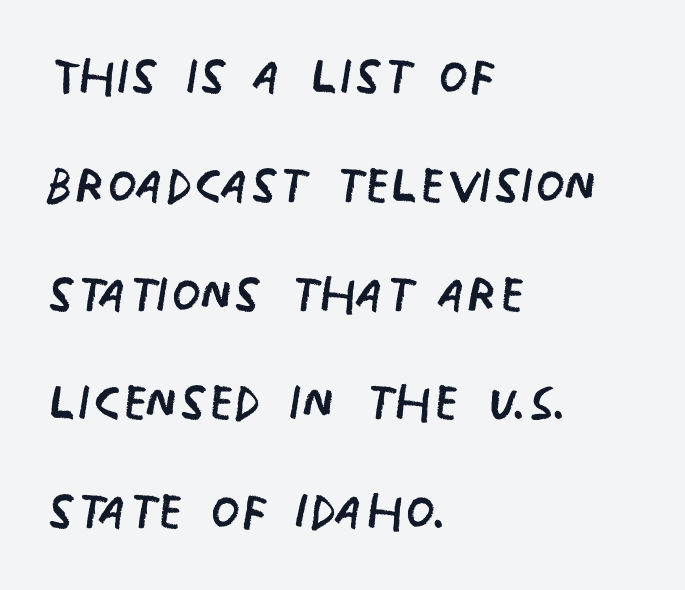
Inter-character spacing is left at the font's built-in metrics. A typesetter would call this leading conventional body-copy spacing. This sample uses a sans-serif face. Casual observation: everything's shoved over to the left. The passage shown is not underscored anywhere.
